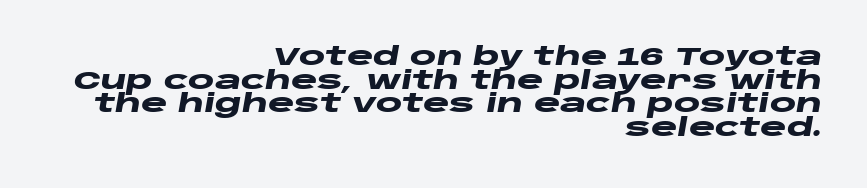
{"italic": "yes", "lean": "right", "slant_degrees": 10, "bold": "yes", "underline": "no", "align": "right", "line_spacing": "tight", "line_spacing_ratio": 0.95, "letter_spacing": "normal", "letter_spacing_em": 0.0, "glyph_px": 25}
